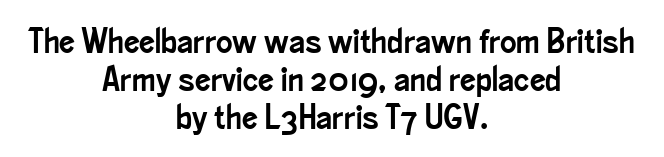
{"serif": "no", "italic": "no", "width": "condensed", "stroke_contrast": "low", "x_height": "small", "monospaced": "no", "underline": "no", "align": "center", "line_spacing": "tight", "line_spacing_ratio": 1.08, "letter_spacing": "normal", "letter_spacing_em": 0.0, "glyph_px": 35}
